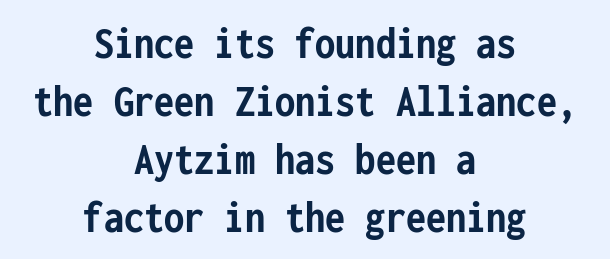
{"serif": "no", "italic": "no", "bold": "yes", "weight": "semibold", "width": "condensed", "stroke_contrast": "low", "x_height": "medium", "monospaced": "yes", "underline": "no", "align": "center", "line_spacing": "normal", "line_spacing_ratio": 1.26, "letter_spacing": "normal", "letter_spacing_em": 0.0, "glyph_px": 46}
